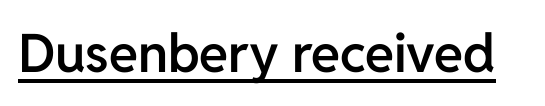
Q: Is the text bold? A: Semi-bold.
Q: Is the text italic (slanted)? A: No, it is upright.
Q: Is the typeface a serif or a sans-serif typeface? A: Sans-serif.
Q: Is the text underlined? A: Yes.
Q: Is the spacing between letters normal or unusually wide? A: Normal.
Q: Width (condensed, normal, or wide)? A: Normal.
Q: Stroke contrast? A: Low.
Q: x-height? A: Medium.
Q: Monospaced? A: No.
